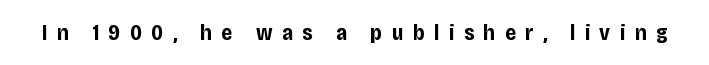
The gap between lines stays unmarked. Ascenders rise straight up at ninety degrees. These lines have a slow, spaced-out rhythm from letter to letter. Notice how thick the strokes are: this is what a full bold looks like.
